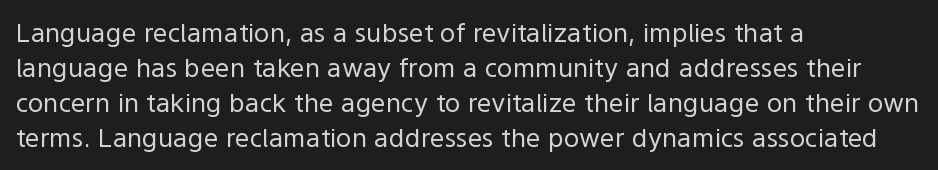
The strip under each line holds only bare page. Short note: letters normally spaced. The axis of the letterforms is exactly vertical. Line spacing here is normal. The rendering anchors every line to the left-hand side.
